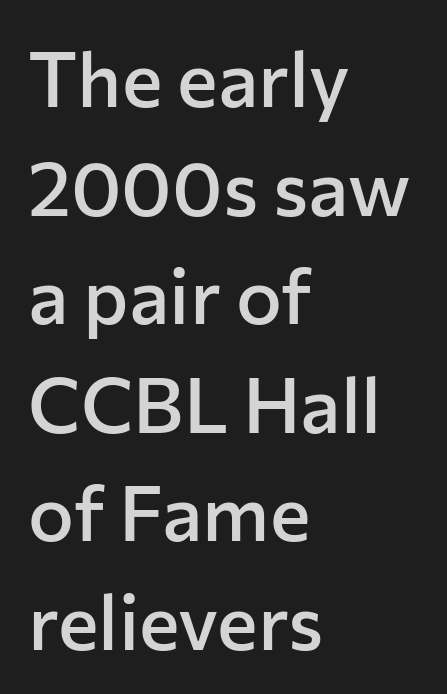
The image shows 77 px semibold sans-serif type, upright; set left-aligned, normal line spacing (1.41x), normal letter spacing, not underlined; low stroke contrast and a medium x-height.
